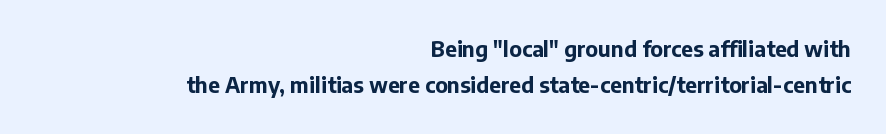
Is there any slant? The stems are plumb. Check the space under the baseline: it is left empty. These lines keep a tight, regular rhythm from letter to letter. Compared with a flush-left layout, this one pins lines to the opposite, right side.
